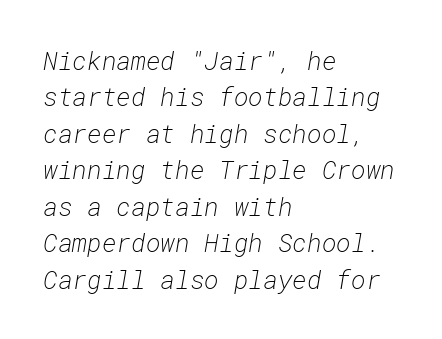
The image shows 25 px text type, italic (leaning right); set left-aligned, normal line spacing (1.46x), normal letter spacing, not underlined.
